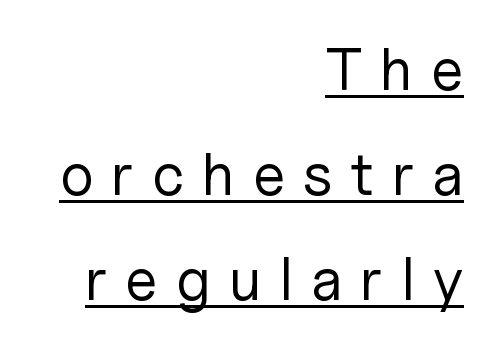
The image shows 59 px regular-weight sans-serif type, upright; set right-aligned, line spacing 1.78x, unusually wide letter spacing (+0.31 em), underlined; low stroke contrast and a medium x-height.
